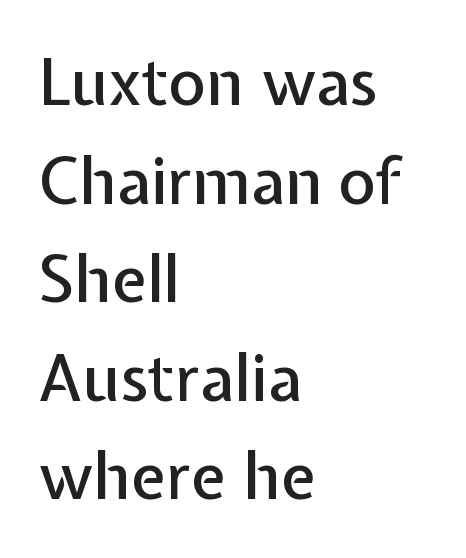
Underline: absent. Posture: straight, roman, zero tilt. Rows of type keep a routine distance in the vertical direction. Look at the tracking — it's just the regular setting, nothing added. A student would call this left alignment; a typographer would say flush left, rag right.
